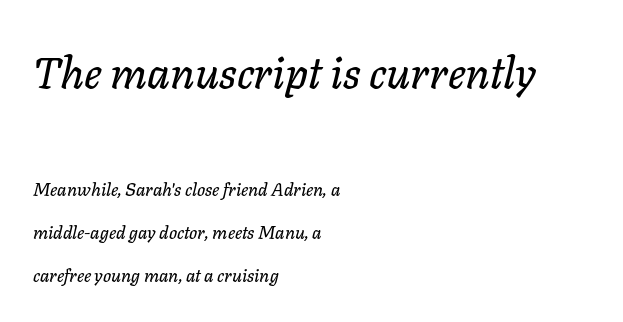
If you drew a ruler down the left edge, every line would touch it. The gap between lines stays unmarked. The letters sit at their default tracking, neither squeezed nor spread. The whole block is typeset with a tilt. Here the first block reads like a headline and the second like body copy.
